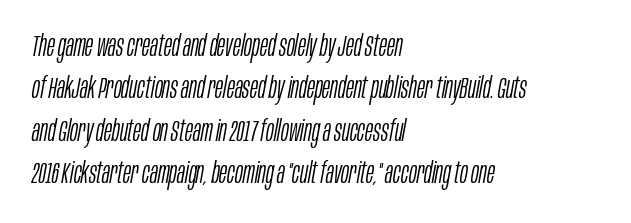
{"italic": "yes", "lean": "right", "slant_degrees": 10, "bold": "no", "weight": "light", "width": "condensed", "stroke_contrast": "low", "x_height": "large", "monospaced": "no", "underline": "no", "align": "left", "line_spacing": "normal", "line_spacing_ratio": 1.41, "letter_spacing": "normal", "letter_spacing_em": 0.0, "glyph_px": 30}
